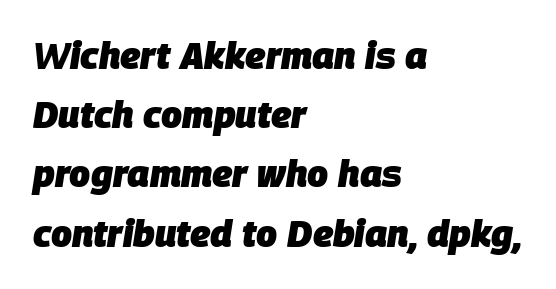
{"italic": "yes", "lean": "right", "slant_degrees": 9, "bold": "yes", "weight": "heavy", "width": "normal", "stroke_contrast": "low", "x_height": "large", "monospaced": "no", "underline": "no", "align": "left", "line_spacing": "normal", "line_spacing_ratio": 1.6, "letter_spacing": "normal", "letter_spacing_em": 0.0, "glyph_px": 37}
